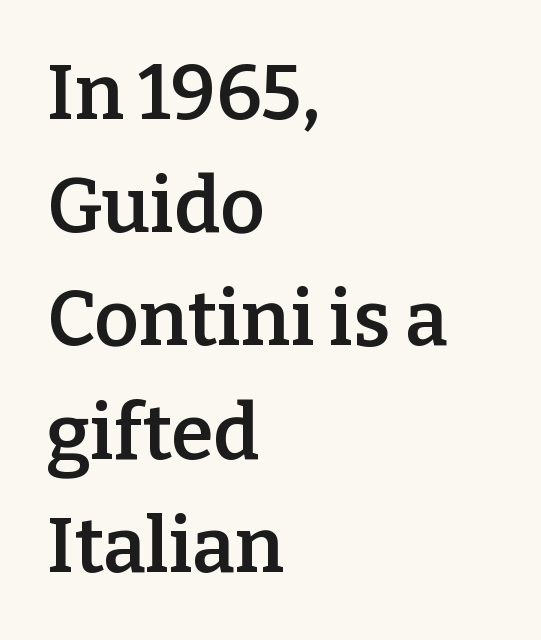
{"serif": "yes", "italic": "no", "bold": "semi", "weight": "semibold", "width": "normal", "stroke_contrast": "low", "x_height": "medium", "monospaced": "no", "underline": "no", "align": "left", "line_spacing": "normal", "line_spacing_ratio": 1.47, "letter_spacing": "normal", "letter_spacing_em": 0.0, "glyph_px": 77}
